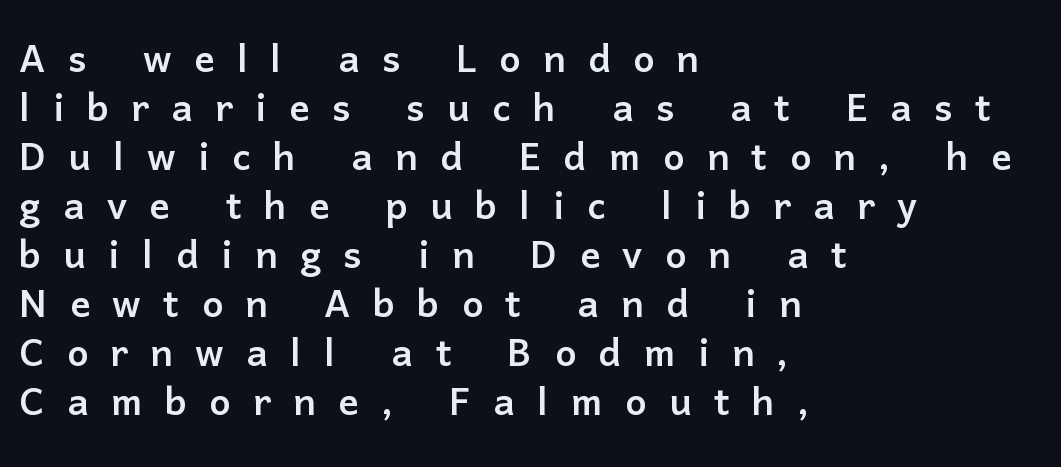
The image shows 50 px sans-serif type, upright; set left-aligned, tight line spacing (0.98x), unusually wide letter spacing (+0.45 em), not underlined; low stroke contrast and a medium x-height.
